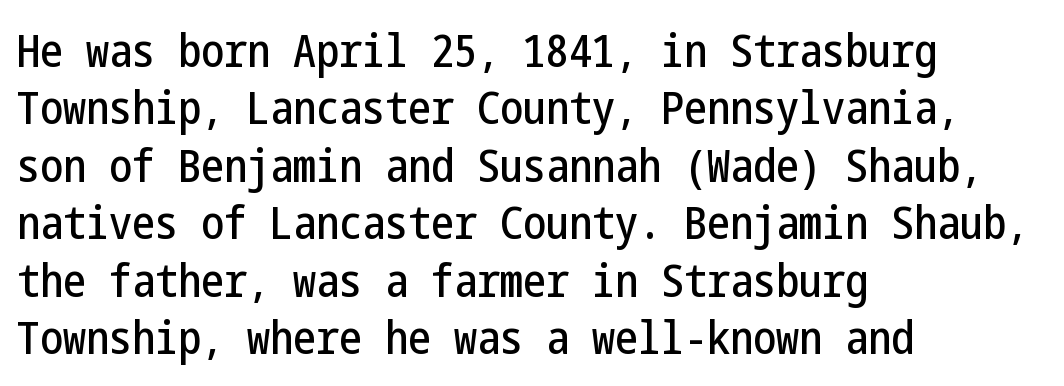
The image shows 46 px condensed sans-serif type, upright; set left-aligned, normal line spacing (1.25x), normal letter spacing, not underlined; low stroke contrast and a medium x-height.
